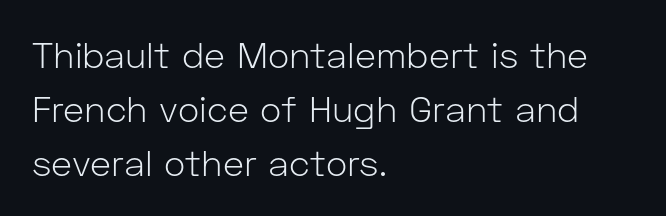
{"serif": "no", "italic": "no", "bold": "no", "weight": "light", "width": "normal", "stroke_contrast": "low", "x_height": "medium", "monospaced": "no", "underline": "no", "align": "left", "line_spacing": "normal", "line_spacing_ratio": 1.5, "letter_spacing": "normal", "letter_spacing_em": 0.0, "glyph_px": 36}
